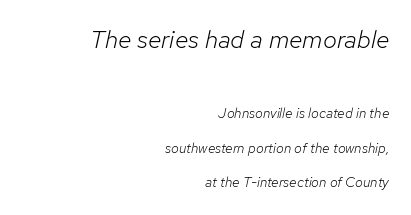
Q: Is the text bold? A: No.
Q: Is the text italic (slanted)? A: Yes, it leans right by about 12 degrees.
Q: Is the text underlined? A: No.
Q: How is the paragraph aligned? A: Right-aligned.
Q: Is the spacing between letters normal or unusually wide? A: Normal.
Q: Is the spacing between lines tight, normal or loose? A: Loose.
Q: Which block of text is set in a larger size, the first (top) or the second (bottom)? A: The first (top) one.
